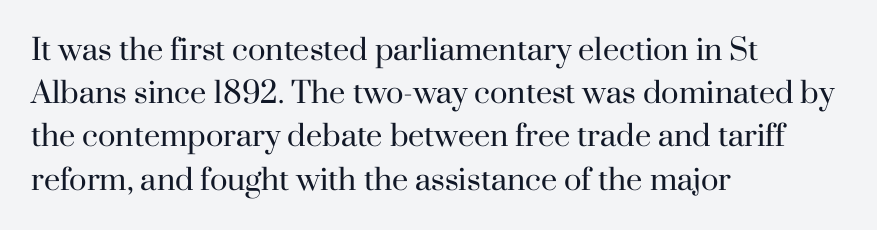
Q: Is the text bold? A: No.
Q: Is the text italic (slanted)? A: No, it is upright.
Q: Is the typeface a serif or a sans-serif typeface? A: Serif.
Q: Is the text underlined? A: No.
Q: How is the paragraph aligned? A: Left-aligned.
Q: Is the spacing between letters normal or unusually wide? A: Normal.
Q: Is the spacing between lines tight, normal or loose? A: Normal.
Q: Width (condensed, normal, or wide)? A: Normal.
Q: Stroke contrast? A: High.
Q: x-height? A: Small.
Q: Monospaced? A: No.
